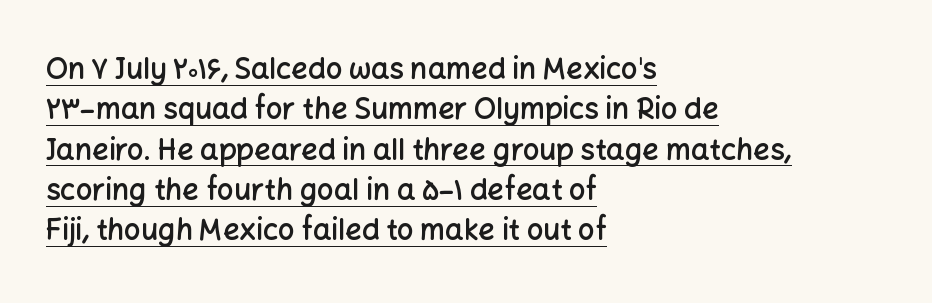
The image shows 29 px semibold sans-serif type, upright; set left-aligned, normal line spacing (1.39x), normal letter spacing, underlined; low stroke contrast and a medium x-height.
